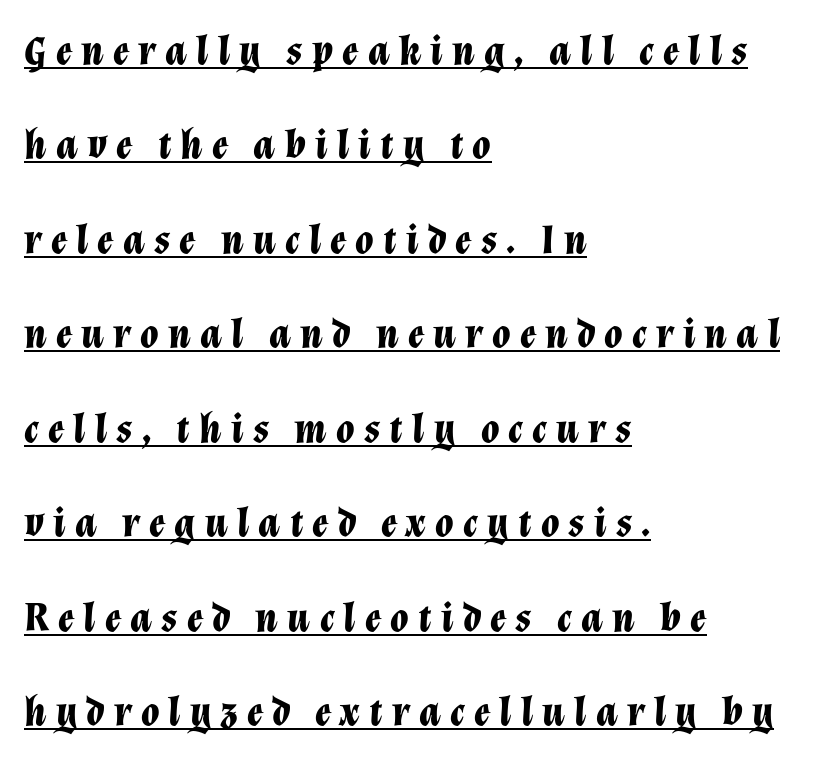
Its strokes are broad and dark, the hallmark of bold type. Short note: letters widely spaced. Think of a printed novel: that variable character pitch is what you see here. The lines are spread far apart with generous leading. Reading down the block, your eye returns to a fixed left position each line. Caption: lettering with a line underneath.
